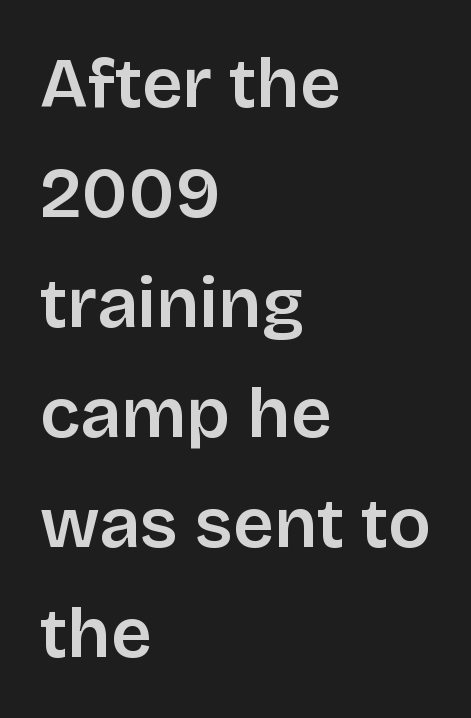
Q: Is the text italic (slanted)? A: No, it is upright.
Q: Is the typeface a serif or a sans-serif typeface? A: Sans-serif.
Q: Is the text underlined? A: No.
Q: How is the paragraph aligned? A: Left-aligned.
Q: Is the spacing between letters normal or unusually wide? A: Normal.
Q: Is the spacing between lines tight, normal or loose? A: Normal.
Q: Width (condensed, normal, or wide)? A: Normal.
Q: Stroke contrast? A: Low.
Q: x-height? A: Large.
Q: Monospaced? A: No.
